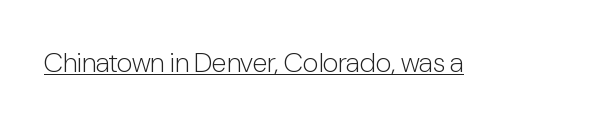
The image shows 28 px light, condensed sans-serif type, upright; set normal letter spacing, underlined; low stroke contrast and a medium x-height.
